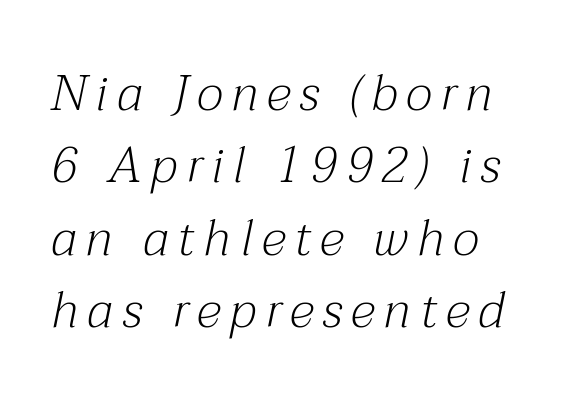
{"serif": "yes", "italic": "yes", "lean": "right", "slant_degrees": 12, "bold": "no", "weight": "light", "width": "normal", "stroke_contrast": "medium", "x_height": "medium", "monospaced": "no", "underline": "no", "line_spacing": "normal", "line_spacing_ratio": 1.45, "glyph_px": 50}
